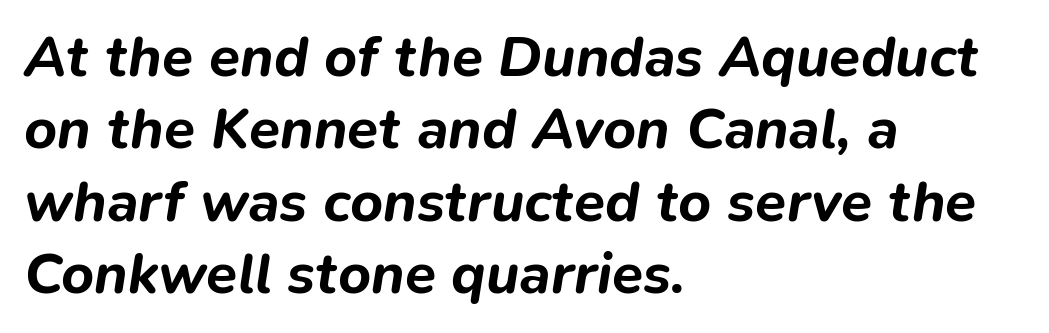
This sample has the flowing, uneven cadence of proportional lettering. Any mark beneath the type? The region is blank. Observe the lean: these are italic letterforms. Glyph-to-glyph distance matches everyday printed text. Rows of type keep a routine distance in the vertical direction. Plenty of ink on the page — the face is bold.
